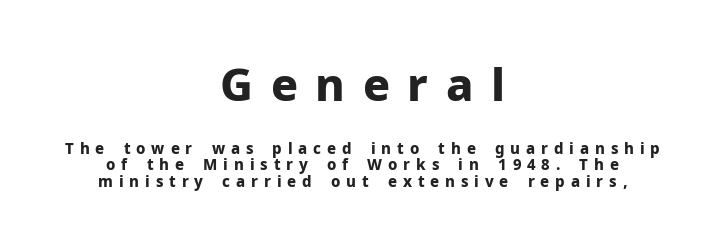
Q: Is the text bold? A: Yes.
Q: Is the text italic (slanted)? A: No, it is upright.
Q: Is the typeface a serif or a sans-serif typeface? A: Sans-serif.
Q: Is the text underlined? A: No.
Q: How is the paragraph aligned? A: Centered.
Q: Is the spacing between letters normal or unusually wide? A: Unusually wide.
Q: Is the spacing between lines tight, normal or loose? A: Tight.
Q: Which block of text is set in a larger size, the first (top) or the second (bottom)? A: The first (top) one.
Q: Width (condensed, normal, or wide)? A: Normal.
Q: Stroke contrast? A: Low.
Q: x-height? A: Medium.
Q: Monospaced? A: No.
